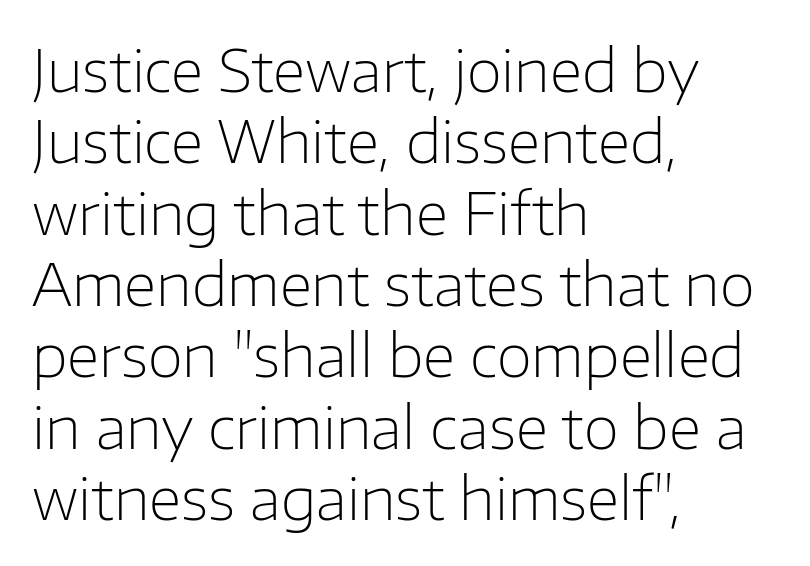
Is this a fixed-width face? No — the glyphs have proportional, varying widths. Classification — sans serif. The strokes carry an ordinary text weight at most. The rendering anchors every line to the left-hand side. Quick note: not italic, upright. Nobody touched the tracking dial on this one.
